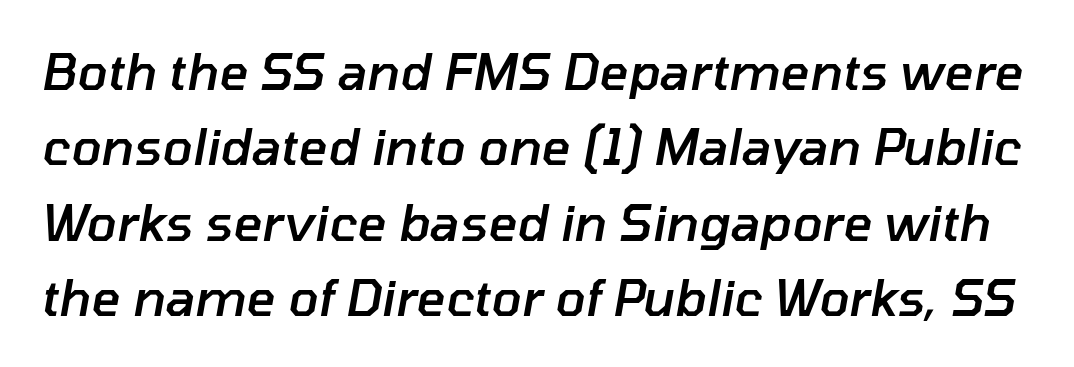
This is oblique type, the kind used for emphasis or titles. Standard letterfit; no display-style spreading of the glyphs. Honestly, the row spacing looks completely unremarkable. Each letter keeps its own natural width here, so spacing adapts to shape. Rule under the text: the space is simply empty.
